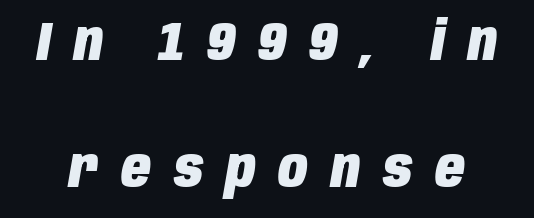
Q: Is the text bold? A: Yes.
Q: Is the text italic (slanted)? A: Yes, it leans right by about 10 degrees.
Q: Is the text underlined? A: No.
Q: Is the spacing between letters normal or unusually wide? A: Unusually wide.
Q: Is the spacing between lines tight, normal or loose? A: Loose.
Q: Width (condensed, normal, or wide)? A: Condensed.
Q: Stroke contrast? A: Low.
Q: x-height? A: Large.
Q: Monospaced? A: No.
